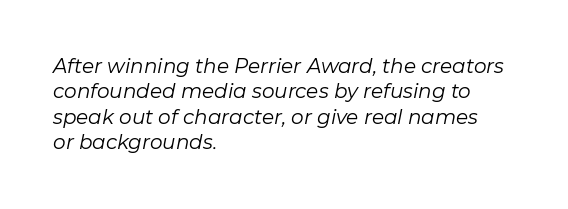
The image shows 20 px text type, italic (leaning right); set left-aligned, normal line spacing (1.27x), normal letter spacing, not underlined.
